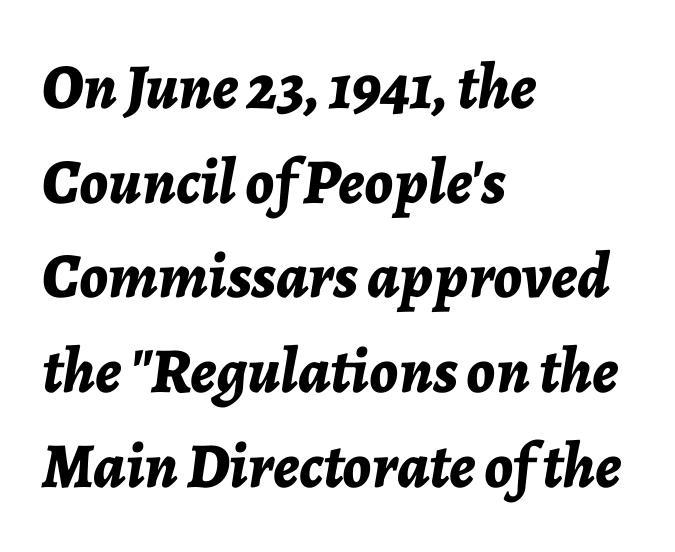
Set as a true bold cut, around the 700 mark. Has an underline been added? It has not. Short note: letters normally spaced. Emphasis-style slanted type is in use. Line beginnings align vertically; line endings do not.
